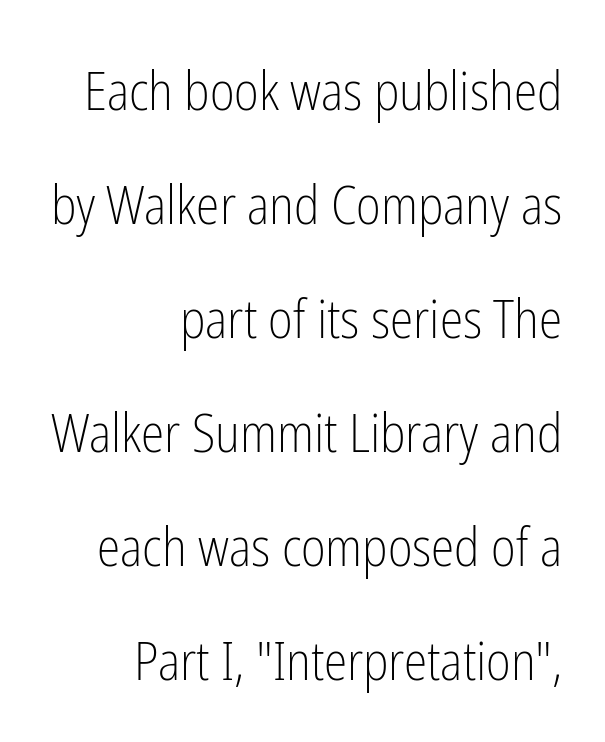
{"serif": "no", "italic": "no", "bold": "no", "weight": "light", "width": "condensed", "stroke_contrast": "low", "x_height": "medium", "monospaced": "no", "underline": "no", "align": "right", "line_spacing": "loose", "line_spacing_ratio": 2.15, "letter_spacing": "normal", "letter_spacing_em": 0.0, "glyph_px": 53}
